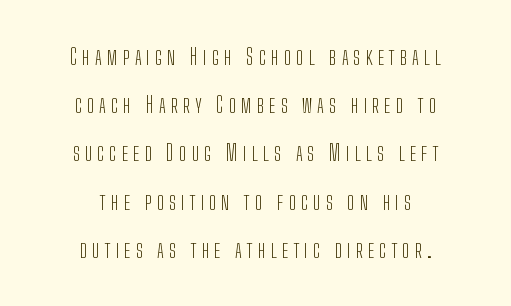
{"italic": "no", "bold": "no", "underline": "no", "align": "center", "line_spacing": "loose", "line_spacing_ratio": 2.19, "letter_spacing": "wide", "letter_spacing_em": 0.23, "glyph_px": 22}
